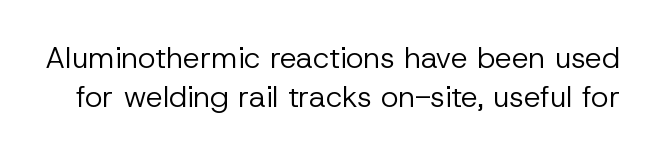
The zone under the glyphs is completely vacant. The rendering keeps characters at their native spacing. Line spacing here is normal. The letters advance in unequal steps, a hallmark of proportional type.
